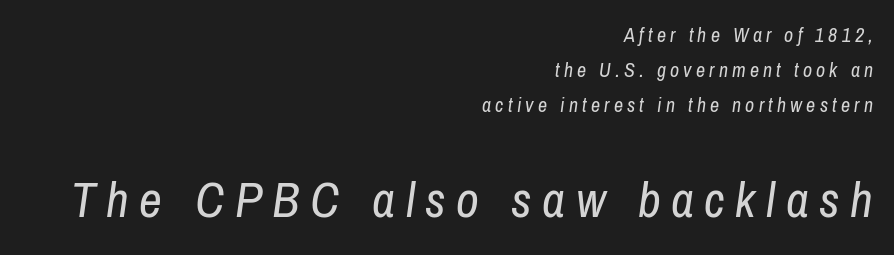
The specimen omits any rule beneath the text block's lines. You get the small type first, then a jump to larger type. Spacing verdict: proportional, widths tailored to each character. The text carries the slant typical of an italic or oblique font.
